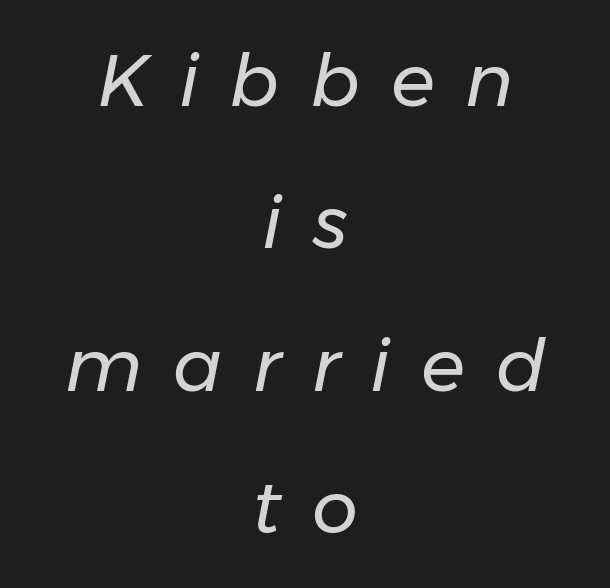
{"italic": "yes", "lean": "right", "slant_degrees": 11, "bold": "no", "weight": "regular", "width": "normal", "stroke_contrast": "low", "x_height": "medium", "monospaced": "no", "underline": "no", "align": "center", "line_spacing": "loose", "line_spacing_ratio": 1.95, "letter_spacing": "wide", "letter_spacing_em": 0.42, "glyph_px": 73}
